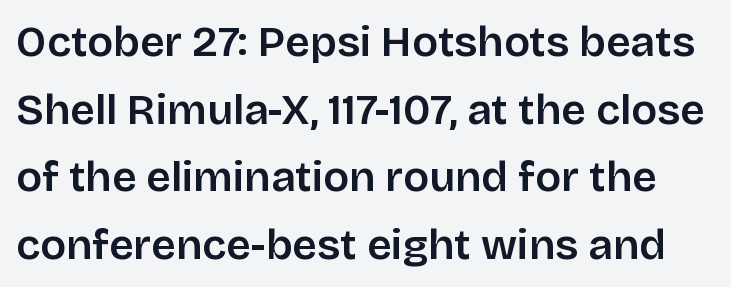
The image shows 43 px sans-serif type, upright; set normal line spacing (1.57x), normal letter spacing, not underlined; low stroke contrast and a large x-height.
